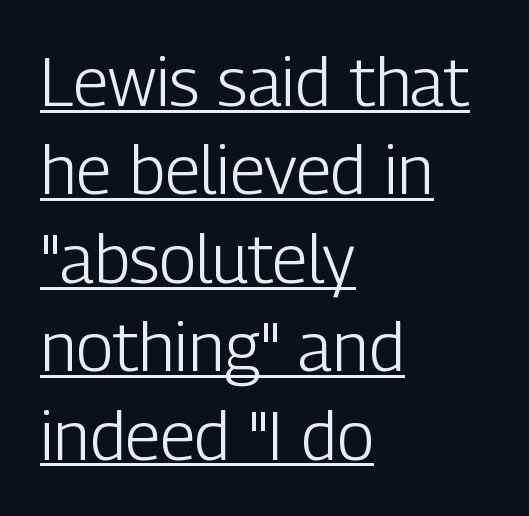
{"serif": "no", "italic": "no", "bold": "no", "weight": "light", "width": "condensed", "stroke_contrast": "low", "x_height": "medium", "monospaced": "no", "underline": "yes", "align": "left", "line_spacing": "normal", "line_spacing_ratio": 1.3, "letter_spacing": "normal", "letter_spacing_em": 0.0, "glyph_px": 68}
